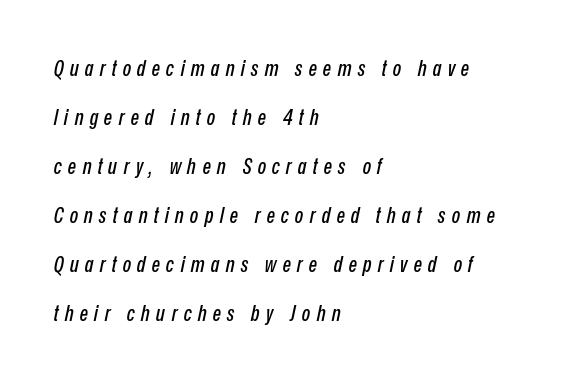
The image shows 22 px text type, italic (leaning right); set left-aligned, loose line spacing (2.23x), unusually wide letter spacing (+0.28 em), not underlined.
